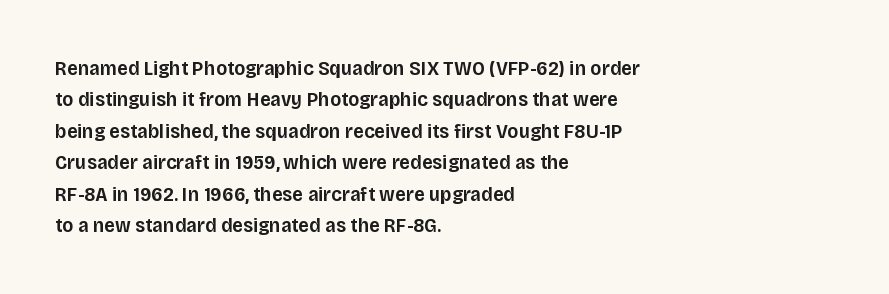
The glyphs have the mass of a demibold cut, below bold. The compositor pushed each line to the left boundary. The passage shown is not underscored anywhere. Caption: standard tracking, unaltered. Reading down the column, the eye jumps a familiar distance to each next line. The axis of the letterforms is exactly vertical.
